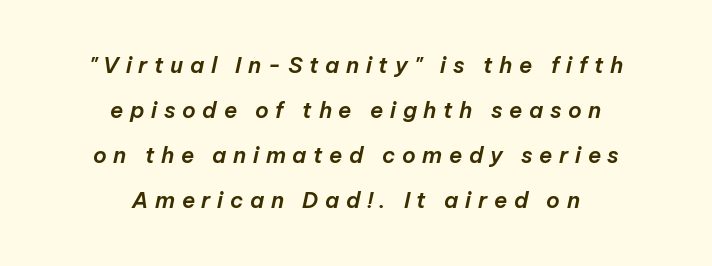
Successive baselines arrive slowly, with a big drop between each. Tall strokes in this sample are angled rather than plumb. Someone cranked the tracking dial way up on this one. Lines of text with bare space underneath.
